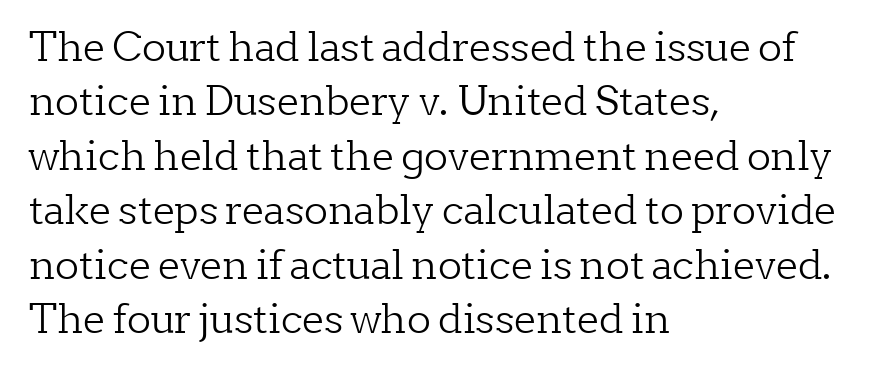
Character widths vary here, with narrow letters taking less room than wide ones. Characters remain perfectly vertical along every line. Horizontal bands of white between lines are of average thickness. Stroke terminals: seriffed. Characters follow at the spacing the type designer built in.
